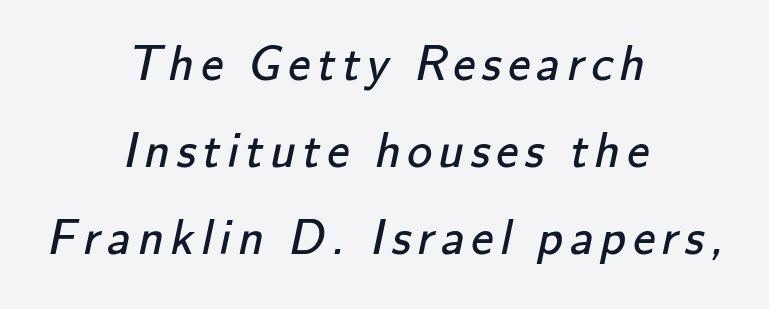
The image shows 50 px regular-weight sans-serif type; set centered, line spacing 1.74x, not underlined; low stroke contrast and a small x-height.
